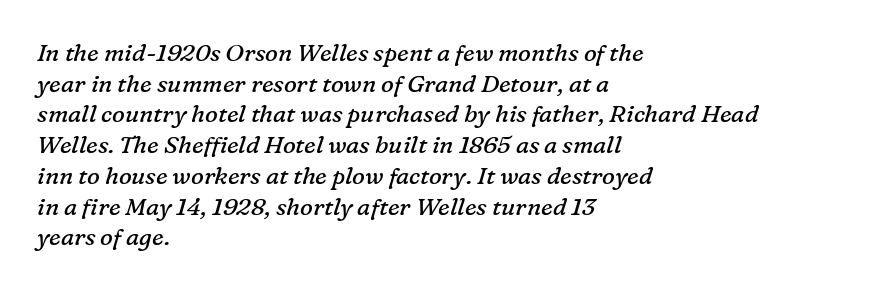
Q: Is the text bold? A: No.
Q: Is the text italic (slanted)? A: Yes, it leans right by about 16 degrees.
Q: Is the text underlined? A: No.
Q: How is the paragraph aligned? A: Left-aligned.
Q: Is the spacing between letters normal or unusually wide? A: Normal.
Q: Is the spacing between lines tight, normal or loose? A: Normal.
